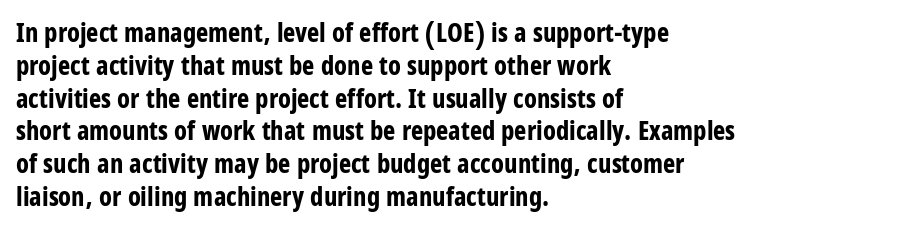
Q: Is the text bold? A: Yes.
Q: Is the text italic (slanted)? A: No, it is upright.
Q: Is the text underlined? A: No.
Q: How is the paragraph aligned? A: Left-aligned.
Q: Is the spacing between letters normal or unusually wide? A: Normal.
Q: Is the spacing between lines tight, normal or loose? A: Normal.
